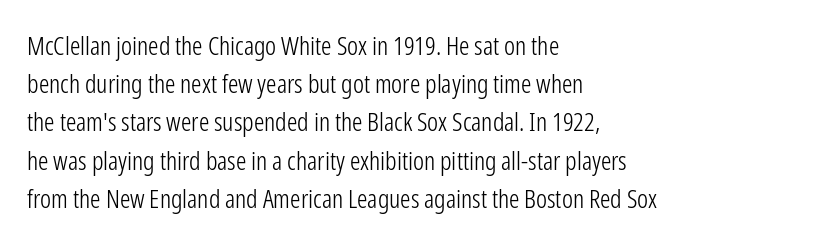
{"italic": "no", "bold": "no", "underline": "no", "align": "left", "line_spacing": "normal", "line_spacing_ratio": 1.47, "letter_spacing": "normal", "letter_spacing_em": 0.0, "glyph_px": 26}
